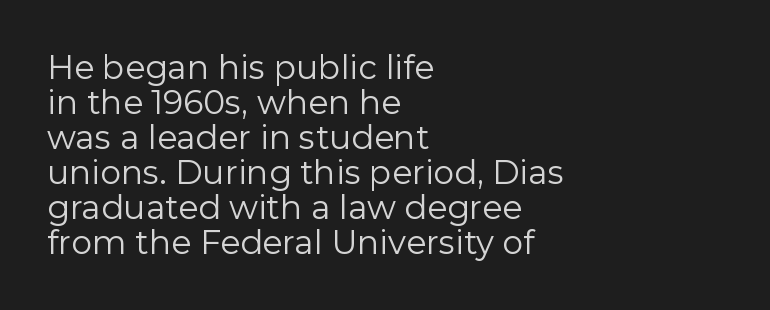
Compared with a typical body face, this is equally light or lighter still. Is there much room between lines? No — they nearly touch. Honestly, there is no underline to notice here at all. Spacing between characters is what you'd get straight out of the box.
